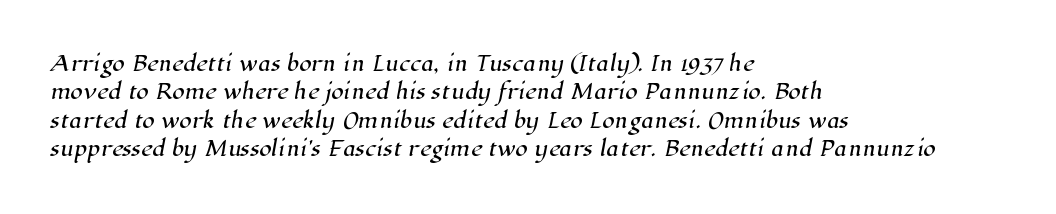
{"underline": "no", "align": "left", "line_spacing": "normal", "line_spacing_ratio": 1.42, "letter_spacing": "normal", "letter_spacing_em": 0.0, "glyph_px": 20}
